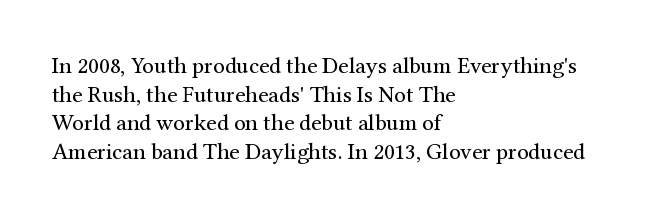
The image shows 23 px text type, upright; set left-aligned, line spacing 1.24x, normal letter spacing, not underlined.
